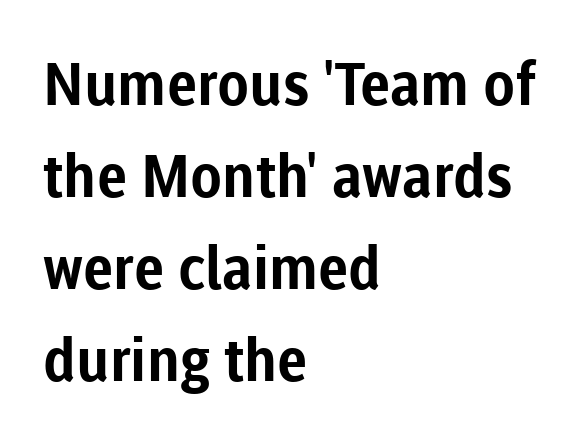
{"serif": "no", "italic": "no", "bold": "yes", "weight": "bold", "width": "normal", "stroke_contrast": "low", "x_height": "medium", "monospaced": "no", "underline": "no", "align": "left", "line_spacing": "normal", "line_spacing_ratio": 1.56, "letter_spacing": "normal", "letter_spacing_em": 0.0, "glyph_px": 59}
